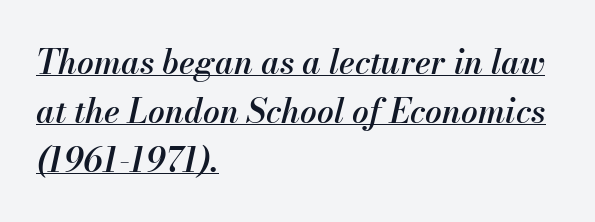
In designer terms, the underline attribute is active on this setting. Quick note: italic. How heavy is the stroke? Medium-heavy — a semibold, shy of bold. The lines are quadded left. Honestly, the letter spacing is just normal — you wouldn't notice it.
